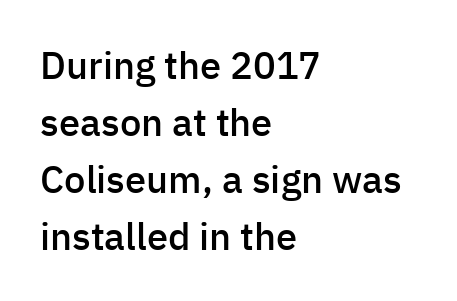
{"serif": "no", "italic": "no", "bold": "semi", "weight": "semibold", "width": "normal", "stroke_contrast": "low", "x_height": "medium", "monospaced": "no", "underline": "no", "align": "left", "line_spacing": "normal", "line_spacing_ratio": 1.5, "letter_spacing": "normal", "letter_spacing_em": 0.0, "glyph_px": 38}
